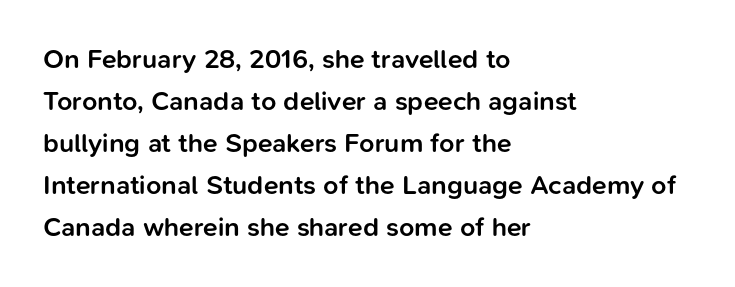
Q: Is the text bold? A: Semi-bold.
Q: Is the text italic (slanted)? A: No, it is upright.
Q: Is the text underlined? A: No.
Q: How is the paragraph aligned? A: Left-aligned.
Q: Is the spacing between letters normal or unusually wide? A: Normal.
Q: Is the spacing between lines tight, normal or loose? A: Normal.
